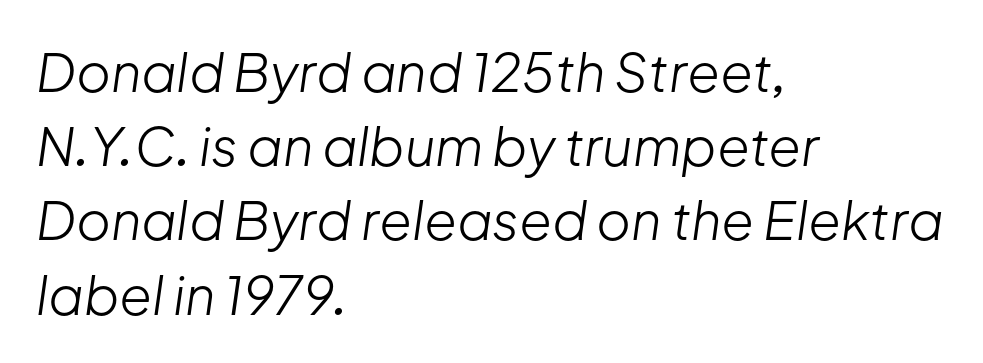
Any mark beneath the type? The region is blank. The passage shown stacks its lines at a standard gap. Compared with ordinary roman type, these characters are visibly tilted. The rendering uses natural spacing where letterforms have individual widths. A classic flush-left, rag-right setting is used for this passage.
